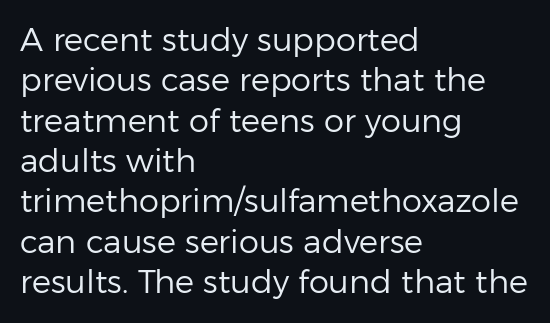
{"serif": "no", "italic": "no", "bold": "no", "weight": "regular", "width": "normal", "stroke_contrast": "low", "x_height": "medium", "monospaced": "no", "underline": "no", "align": "left", "line_spacing": "normal", "line_spacing_ratio": 1.26, "letter_spacing": "normal", "letter_spacing_em": 0.0, "glyph_px": 32}
